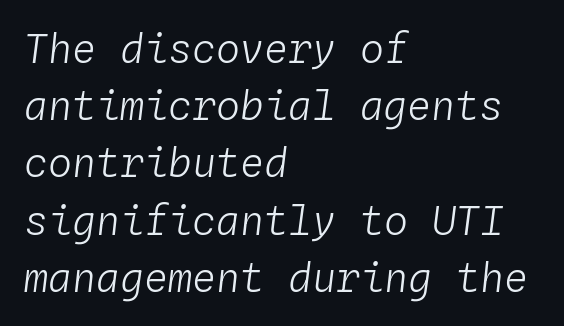
Q: Is the text bold? A: No.
Q: Is the text italic (slanted)? A: Yes, it leans right by about 4 degrees.
Q: Is the text underlined? A: No.
Q: How is the paragraph aligned? A: Left-aligned.
Q: Is the spacing between letters normal or unusually wide? A: Normal.
Q: Is the spacing between lines tight, normal or loose? A: Normal.
Q: Width (condensed, normal, or wide)? A: Normal.
Q: Stroke contrast? A: Low.
Q: x-height? A: Medium.
Q: Monospaced? A: Yes.
